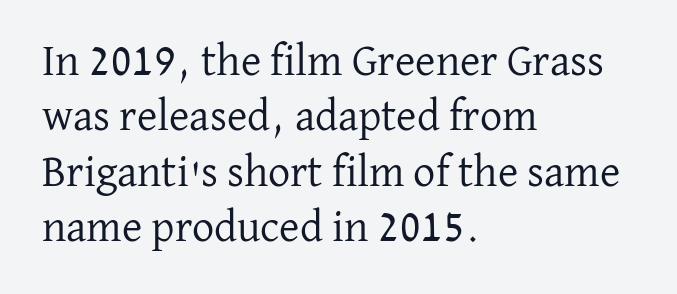
{"serif": "yes", "italic": "no", "bold": "no", "weight": "regular", "width": "normal", "stroke_contrast": "low", "x_height": "medium", "monospaced": "no", "underline": "no", "align": "left", "line_spacing": "normal", "line_spacing_ratio": 1.26, "letter_spacing": "normal", "letter_spacing_em": 0.0, "glyph_px": 44}
